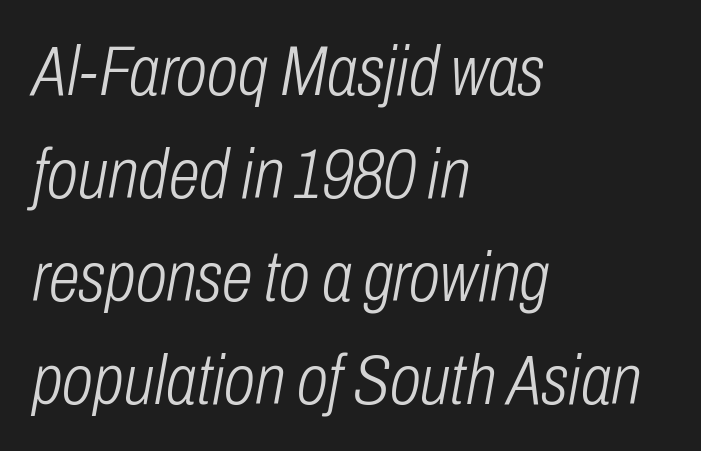
Characters are canted at an angle relative to the baseline's perpendicular. Think of a printed novel: that variable character pitch is what you see here. Bare-footed words on every line. Spacing between characters is what you'd get straight out of the box.
